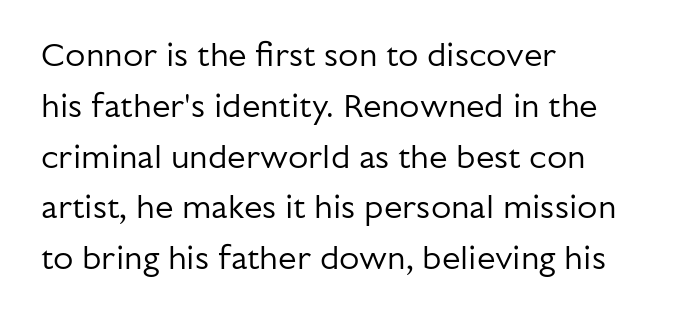
Q: Is the text bold? A: No.
Q: Is the text italic (slanted)? A: No, it is upright.
Q: Is the typeface a serif or a sans-serif typeface? A: Sans-serif.
Q: Is the text underlined? A: No.
Q: How is the paragraph aligned? A: Left-aligned.
Q: Is the spacing between letters normal or unusually wide? A: Normal.
Q: Is the spacing between lines tight, normal or loose? A: Normal.
Q: Width (condensed, normal, or wide)? A: Normal.
Q: Stroke contrast? A: Low.
Q: x-height? A: Medium.
Q: Monospaced? A: No.
